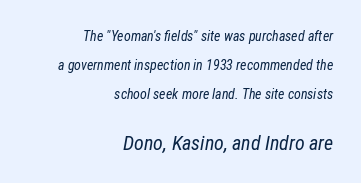
Q: Is the text bold? A: No.
Q: Is the text italic (slanted)? A: Yes, it leans right by about 12 degrees.
Q: Is the text underlined? A: No.
Q: How is the paragraph aligned? A: Right-aligned.
Q: Is the spacing between letters normal or unusually wide? A: Normal.
Q: Is the spacing between lines tight, normal or loose? A: Loose.
Q: Which block of text is set in a larger size, the first (top) or the second (bottom)? A: The second (bottom) one.
